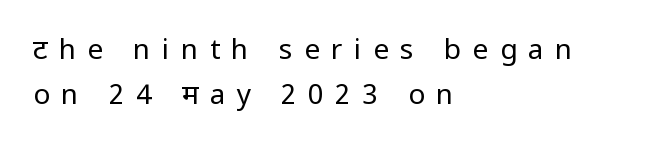
Tracking value appears strongly positive — letters spread wide. Anything drawn beneath the words? Only blank space. The passage shown is typed in a proportional face where columns would drift. A classic flush-left, rag-right setting is used for this passage. Observe the absence of serifs on each vertical stroke in this sample.
